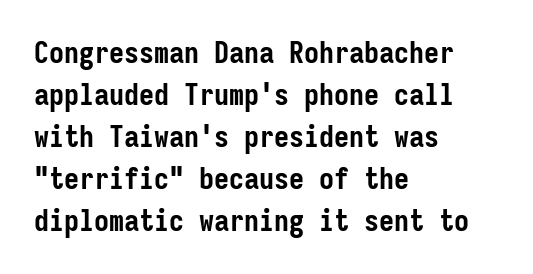
{"serif": "no", "italic": "no", "bold": "yes", "weight": "semibold", "width": "condensed", "stroke_contrast": "low", "x_height": "medium", "monospaced": "yes", "underline": "no", "align": "left", "line_spacing": "normal", "line_spacing_ratio": 1.4, "letter_spacing": "normal", "letter_spacing_em": 0.0, "glyph_px": 30}
